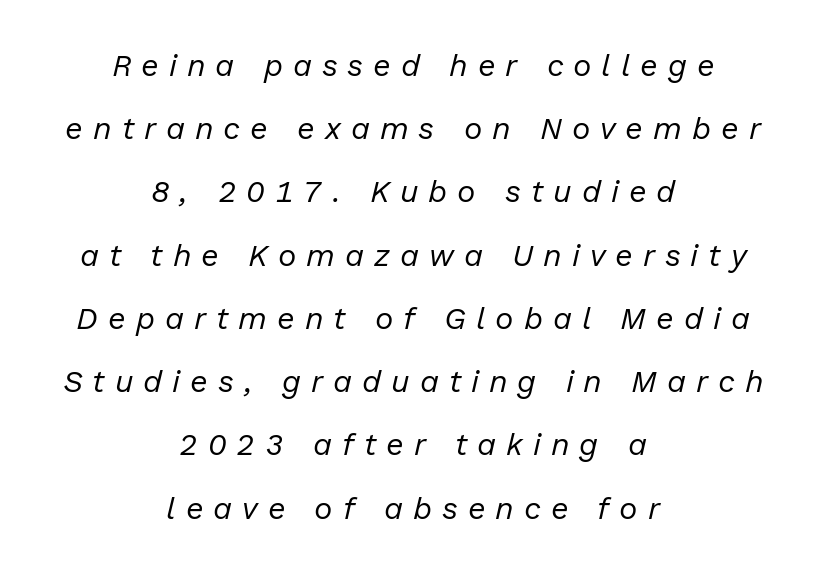
Q: Is the text bold? A: No.
Q: Is the text italic (slanted)? A: Yes, it leans right by about 13 degrees.
Q: Is the text underlined? A: No.
Q: How is the paragraph aligned? A: Centered.
Q: Is the spacing between letters normal or unusually wide? A: Unusually wide.
Q: Is the spacing between lines tight, normal or loose? A: Loose.
Q: Width (condensed, normal, or wide)? A: Normal.
Q: Stroke contrast? A: Low.
Q: x-height? A: Medium.
Q: Monospaced? A: No.
